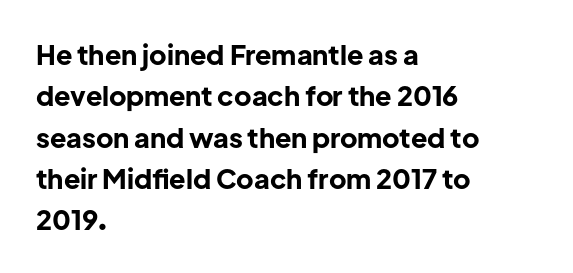
Q: Is the text bold? A: Yes.
Q: Is the text italic (slanted)? A: No, it is upright.
Q: Is the text underlined? A: No.
Q: How is the paragraph aligned? A: Left-aligned.
Q: Is the spacing between letters normal or unusually wide? A: Normal.
Q: Is the spacing between lines tight, normal or loose? A: Normal.
